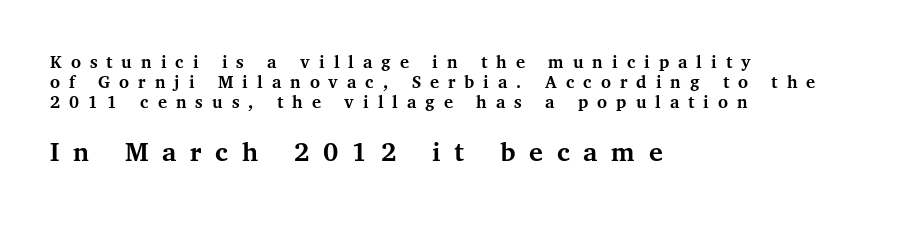
These lines stack with their left ends in a neat column. The letters are spread apart with noticeably loose tracking. Does the bottom block carry the larger type? Yes, it does. Successive baselines arrive quickly, one right under another. The letters are bold, with thick, heavy strokes. Looks like regular typesetting: each glyph gets only the width it needs.
